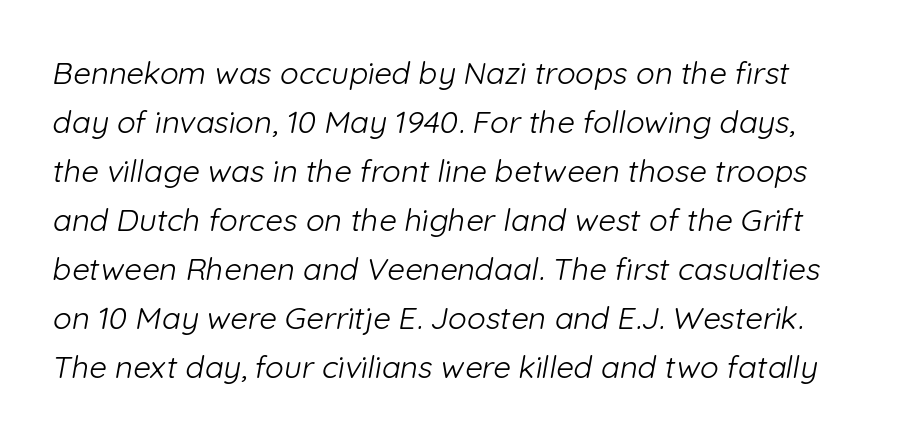
{"serif": "no", "bold": "no", "weight": "light", "width": "normal", "stroke_contrast": "low", "x_height": "medium", "monospaced": "no", "underline": "no", "line_spacing": "normal", "line_spacing_ratio": 1.58, "letter_spacing": "normal", "letter_spacing_em": 0.0, "glyph_px": 31}
